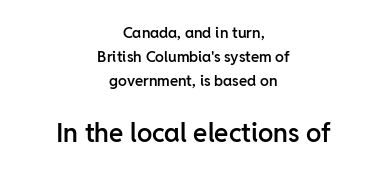
The image shows 26 px text type, upright; set centered, normal line spacing (1.6x), normal letter spacing, not underlined; the second (bottom) block is 1.73x larger.
